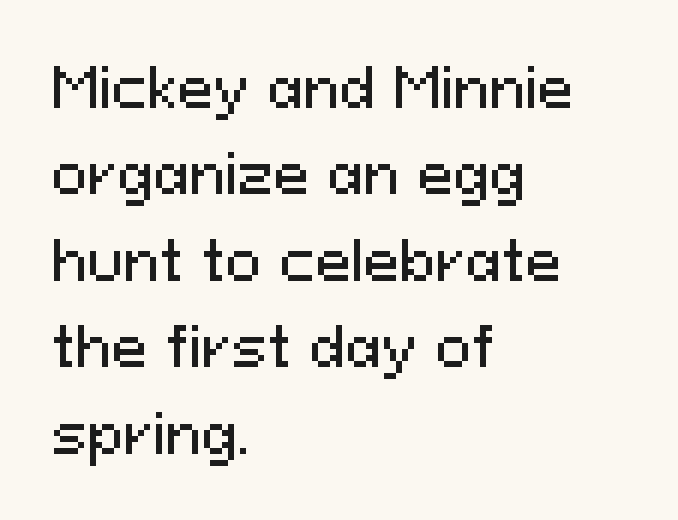
Q: Is the text italic (slanted)? A: No, it is upright.
Q: Is the typeface a serif or a sans-serif typeface? A: Sans-serif.
Q: Is the text underlined? A: No.
Q: How is the paragraph aligned? A: Left-aligned.
Q: Is the spacing between letters normal or unusually wide? A: Normal.
Q: Is the spacing between lines tight, normal or loose? A: Normal.
Q: Width (condensed, normal, or wide)? A: Normal.
Q: Stroke contrast? A: Medium.
Q: x-height? A: Medium.
Q: Monospaced? A: No.
